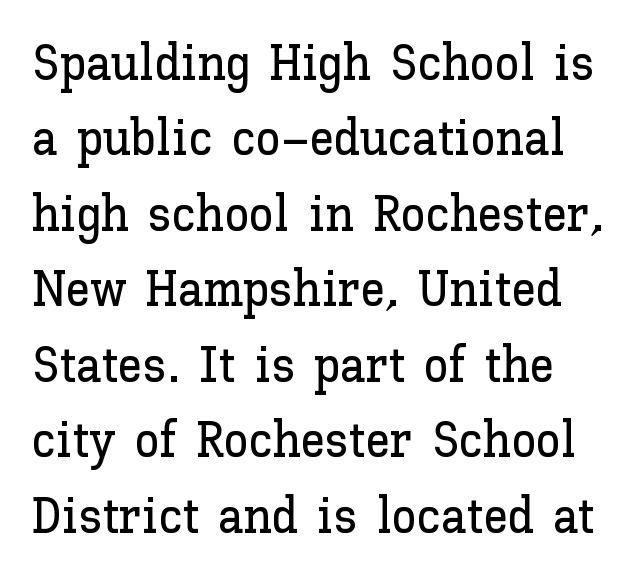
{"italic": "no", "width": "normal", "stroke_contrast": "low", "x_height": "medium", "monospaced": "no", "underline": "no", "line_spacing": "normal", "line_spacing_ratio": 1.51, "letter_spacing": "normal", "letter_spacing_em": 0.0, "glyph_px": 50}
